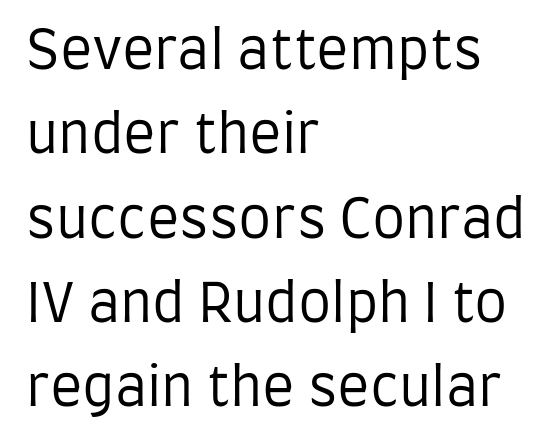
The image shows 53 px regular-weight, condensed sans-serif type, upright; set left-aligned, normal line spacing (1.59x), normal letter spacing, not underlined; low stroke contrast and a large x-height.
